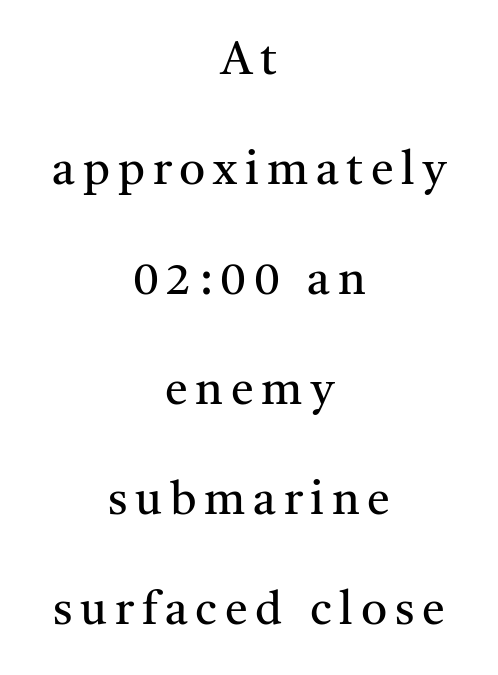
Q: Is the text bold? A: No.
Q: Is the text italic (slanted)? A: No, it is upright.
Q: Is the typeface a serif or a sans-serif typeface? A: Serif.
Q: Is the text underlined? A: No.
Q: How is the paragraph aligned? A: Centered.
Q: Is the spacing between lines tight, normal or loose? A: Loose.
Q: Width (condensed, normal, or wide)? A: Normal.
Q: Stroke contrast? A: Medium.
Q: x-height? A: Medium.
Q: Monospaced? A: No.
